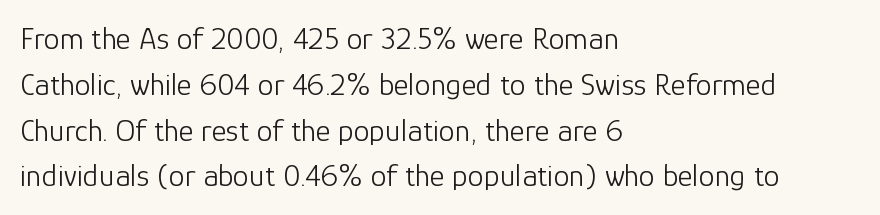
Standard letterfit; no display-style spreading of the glyphs. On a weight scale, this lands at 450 or below. The glyphs in this specimen are sans serif. Each letter keeps its own natural width here, so spacing adapts to shape. The glyphs are unaccompanied by any horizontal stroke below them.
